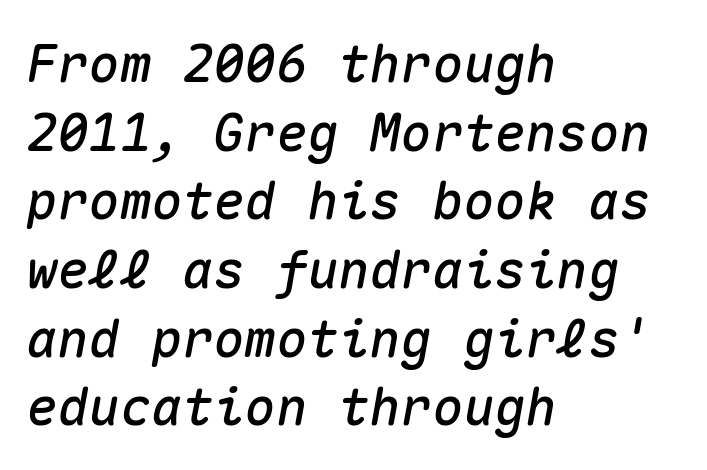
{"italic": "yes", "lean": "right", "slant_degrees": 10, "width": "normal", "stroke_contrast": "medium", "x_height": "medium", "monospaced": "yes", "underline": "no", "align": "left", "line_spacing": "normal", "line_spacing_ratio": 1.32, "letter_spacing": "normal", "letter_spacing_em": 0.0, "glyph_px": 52}
